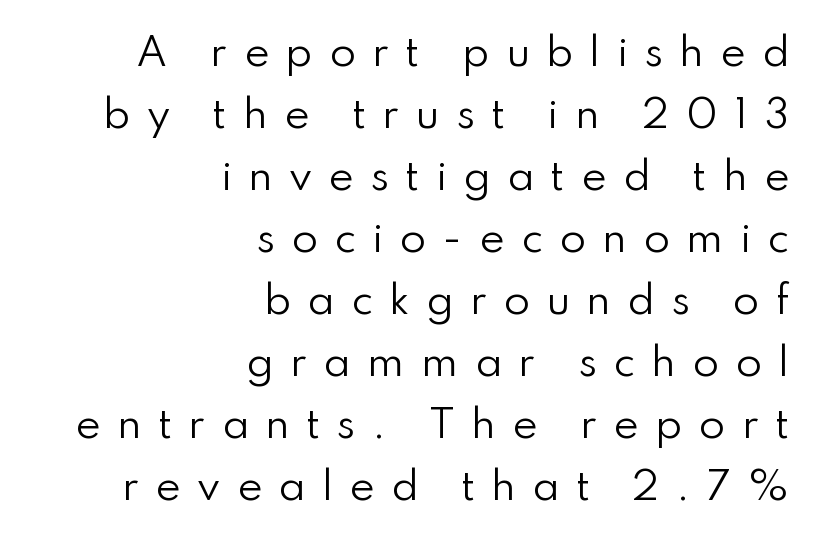
A typesetter would call this leading conventional body-copy spacing. The tracking jumps out immediately: characters are airy and widely separated. This rendering features lettering with no underline. You can tell from the bare stems that sans-serif type was used.
